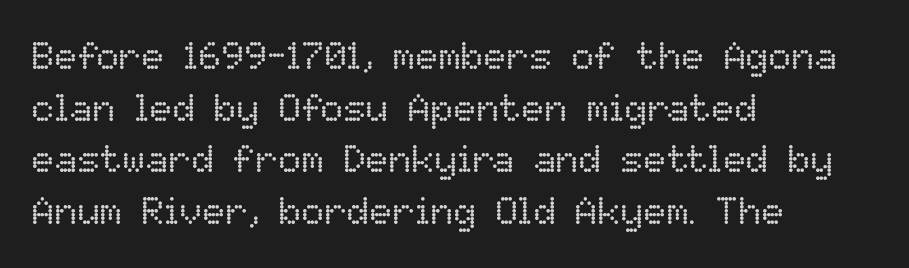
The image shows 38 px regular-weight type, upright; set left-aligned, normal line spacing (1.36x), normal letter spacing, not underlined; low stroke contrast and a medium x-height.
